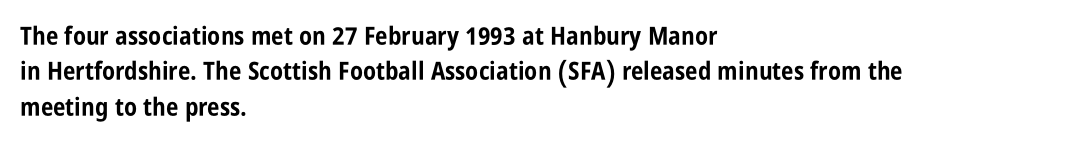
The strokes are fattened all the way to bold. Does the copy run flush right? No — it runs flush left. The face used here is rendered with its standard letterfit. Does the leading feel generous? No, just average. The typography opts for an upright posture over an oblique one.
